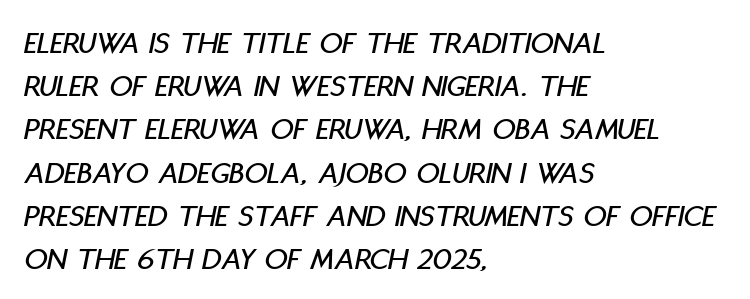
Caption: standard tracking, unaltered. The passage shown is not underscored anywhere. Leftover space on each line is placed entirely after the last word. Style check: oblique. Notice how descenders clear the ascenders below comfortably — that's standard leading. These lines are rendered in a variable-pitch font.
